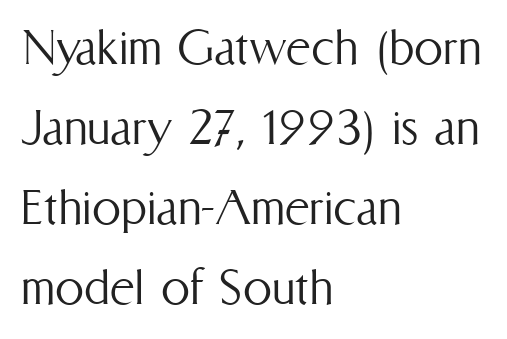
{"italic": "no", "bold": "no", "weight": "light", "width": "condensed", "stroke_contrast": "medium", "x_height": "medium", "monospaced": "no", "underline": "no", "align": "left", "line_spacing": "normal", "line_spacing_ratio": 1.38, "letter_spacing": "normal", "letter_spacing_em": 0.0, "glyph_px": 58}
